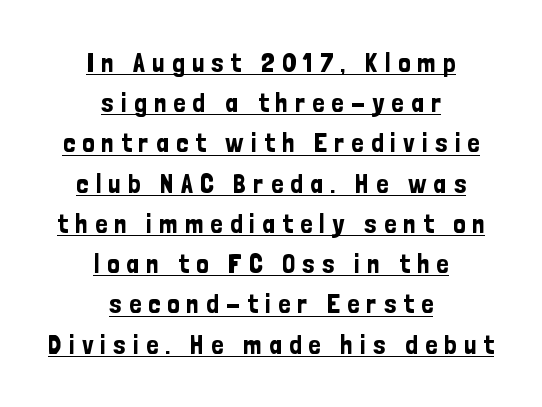
{"italic": "no", "underline": "yes", "align": "center", "line_spacing": "normal", "line_spacing_ratio": 1.49, "letter_spacing": "wide", "letter_spacing_em": 0.27, "glyph_px": 27}
